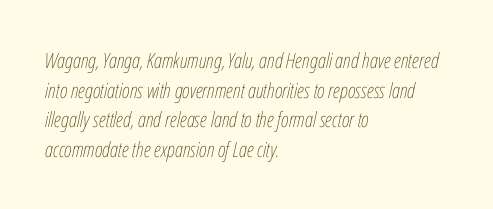
These lines were composed using italics. Short and long lines alike share a common starting point at left. The face looks like a standard text weight, possibly lighter. Descenders hang freely into open space. What stands out about the letter spacing? Nothing — it is the standard amount.
